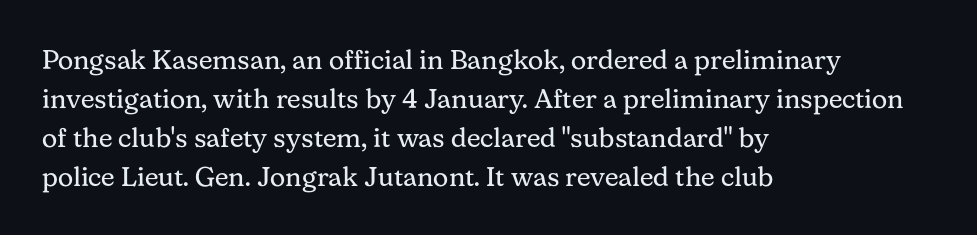
Nothing heavy about these letters — not bold at all. The block of text has a typical density, with ordinary space between rows. Posture: straight, roman, zero tilt. Quick note: underline off. The letterforms sit shoulder to shoulder at normal distance.
